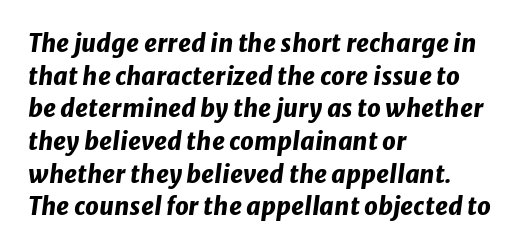
The image shows 24 px bold type, italic (leaning right); set left-aligned, normal line spacing (1.36x), normal letter spacing, not underlined.
